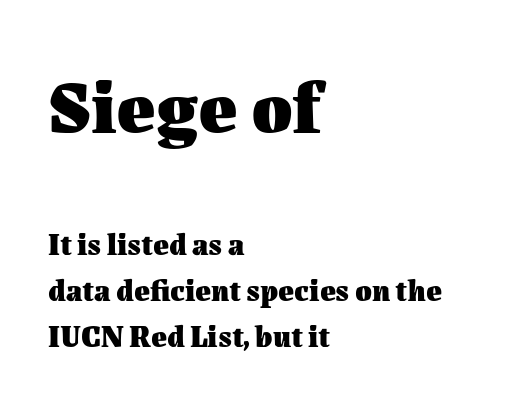
Anything drawn beneath the words? Only blank space. This is heavy type, rendered in bold. Leading: standard. The letters advance in unequal steps, a hallmark of proportional type.
